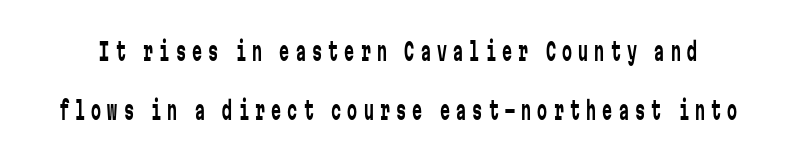
The image shows 25 px text type, upright; set loose line spacing (2.38x), unusually wide letter spacing (+0.25 em), not underlined.
